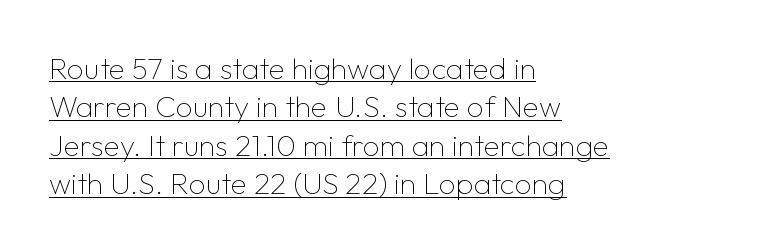
{"serif": "no", "italic": "no", "bold": "no", "weight": "thin", "width": "normal", "stroke_contrast": "low", "x_height": "medium", "monospaced": "no", "underline": "yes", "align": "left", "line_spacing": "normal", "line_spacing_ratio": 1.28, "letter_spacing": "normal", "letter_spacing_em": 0.0, "glyph_px": 30}
